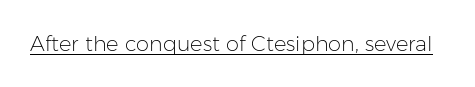
The image shows 21 px text type, upright; set normal letter spacing, underlined.
